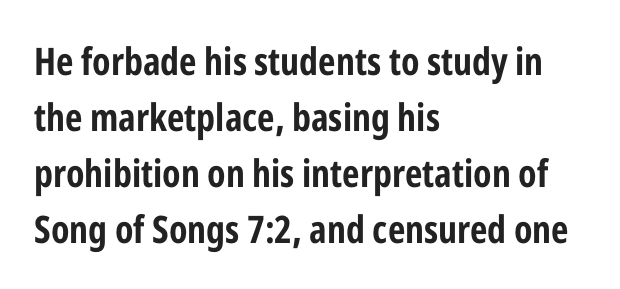
Q: Is the text bold? A: Yes.
Q: Is the text italic (slanted)? A: No, it is upright.
Q: Is the typeface a serif or a sans-serif typeface? A: Sans-serif.
Q: Is the text underlined? A: No.
Q: How is the paragraph aligned? A: Left-aligned.
Q: Is the spacing between letters normal or unusually wide? A: Normal.
Q: Is the spacing between lines tight, normal or loose? A: Normal.
Q: Width (condensed, normal, or wide)? A: Condensed.
Q: Stroke contrast? A: Low.
Q: x-height? A: Medium.
Q: Monospaced? A: No.
